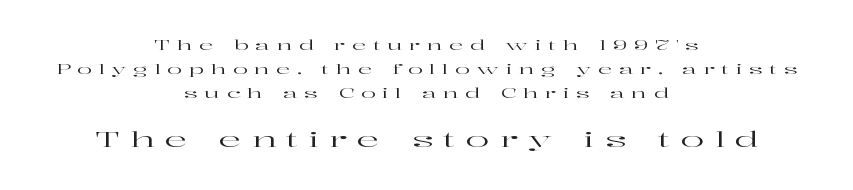
The image shows 22 px text type, upright; set centered, line spacing 1.71x, unusually wide letter spacing (+0.47 em), not underlined; the second (bottom) block is 1.57x larger.
